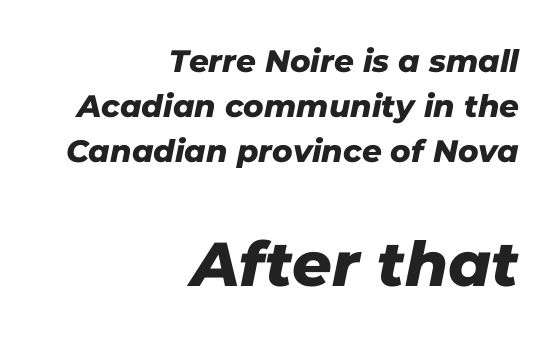
Q: Is the typeface a serif or a sans-serif typeface? A: Sans-serif.
Q: Is the text underlined? A: No.
Q: How is the paragraph aligned? A: Right-aligned.
Q: Is the spacing between letters normal or unusually wide? A: Normal.
Q: Is the spacing between lines tight, normal or loose? A: Normal.
Q: Which block of text is set in a larger size, the first (top) or the second (bottom)? A: The second (bottom) one.
Q: Width (condensed, normal, or wide)? A: Normal.
Q: Stroke contrast? A: Low.
Q: x-height? A: Medium.
Q: Monospaced? A: No.
